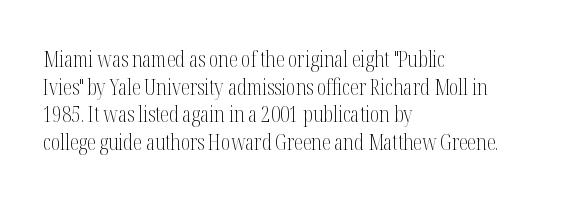
{"italic": "no", "bold": "no", "underline": "no", "align": "left", "line_spacing": "normal", "line_spacing_ratio": 1.26, "letter_spacing": "normal", "letter_spacing_em": 0.0, "glyph_px": 22}
